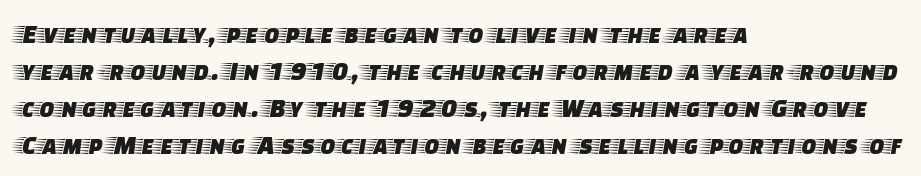
Q: Is the text italic (slanted)? A: Yes.
Q: Is the typeface a serif or a sans-serif typeface? A: Serif.
Q: Is the text underlined? A: No.
Q: How is the paragraph aligned? A: Left-aligned.
Q: Is the spacing between letters normal or unusually wide? A: Normal.
Q: Is the spacing between lines tight, normal or loose? A: Normal.
Q: Width (condensed, normal, or wide)? A: Wide.
Q: Stroke contrast? A: Low.
Q: x-height? A: Large.
Q: Monospaced? A: No.
